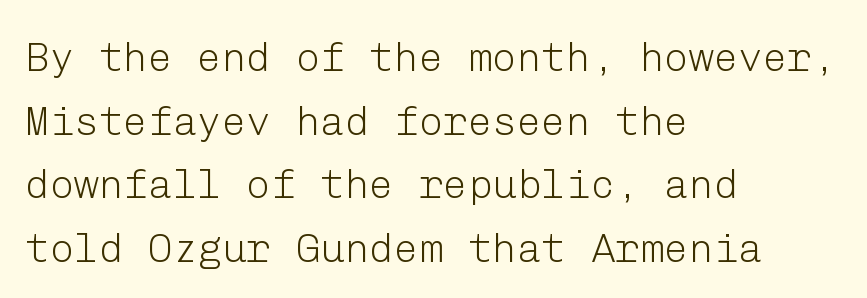
Q: Is the text bold? A: No.
Q: Is the text italic (slanted)? A: No, it is upright.
Q: Is the typeface a serif or a sans-serif typeface? A: Sans-serif.
Q: Is the text underlined? A: No.
Q: How is the paragraph aligned? A: Left-aligned.
Q: Is the spacing between letters normal or unusually wide? A: Normal.
Q: Is the spacing between lines tight, normal or loose? A: Normal.
Q: Width (condensed, normal, or wide)? A: Normal.
Q: Stroke contrast? A: Low.
Q: x-height? A: Medium.
